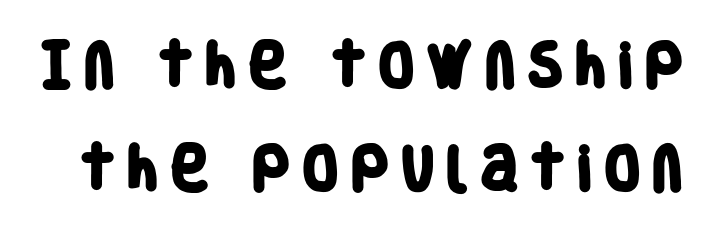
The image shows 49 px heavy, condensed sans-serif type; set loose line spacing (2.1x), unusually wide letter spacing (+0.2 em), not underlined; low stroke contrast and a large x-height.
